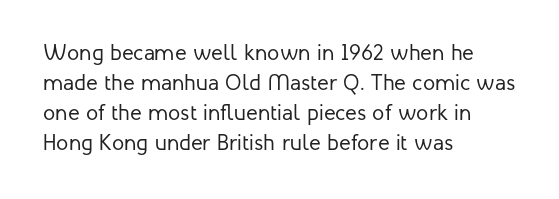
Reading down the column, the eye jumps a familiar distance to each next line. Left-aligned paragraph, ragged on the right. Check under the words: just untouched page. Nope, not italic — everything's standing straight.
